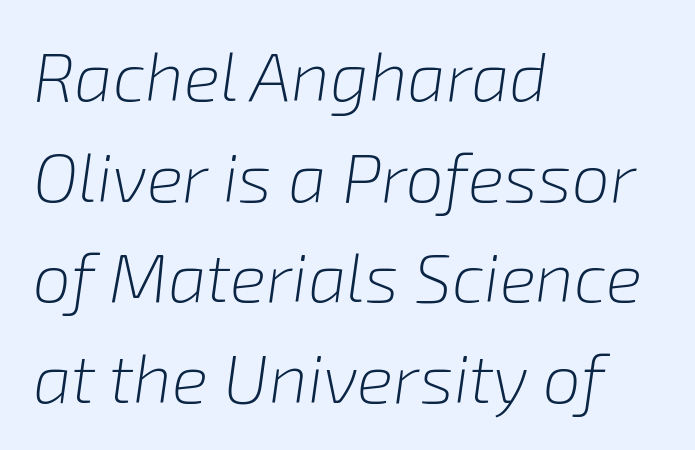
The image shows 68 px light type, italic (leaning right); set left-aligned, normal line spacing (1.48x), normal letter spacing, not underlined; low stroke contrast and a medium x-height.
